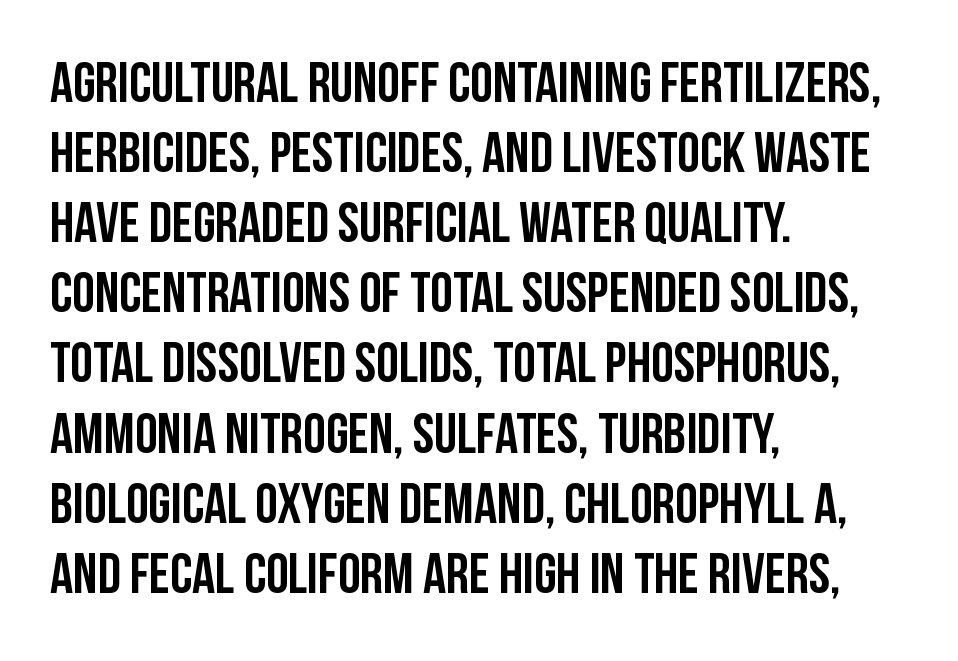
{"serif": "no", "italic": "no", "width": "condensed", "stroke_contrast": "low", "x_height": "large", "monospaced": "no", "underline": "no", "align": "left", "line_spacing_ratio": 1.23, "letter_spacing": "normal", "letter_spacing_em": 0.0, "glyph_px": 57}
